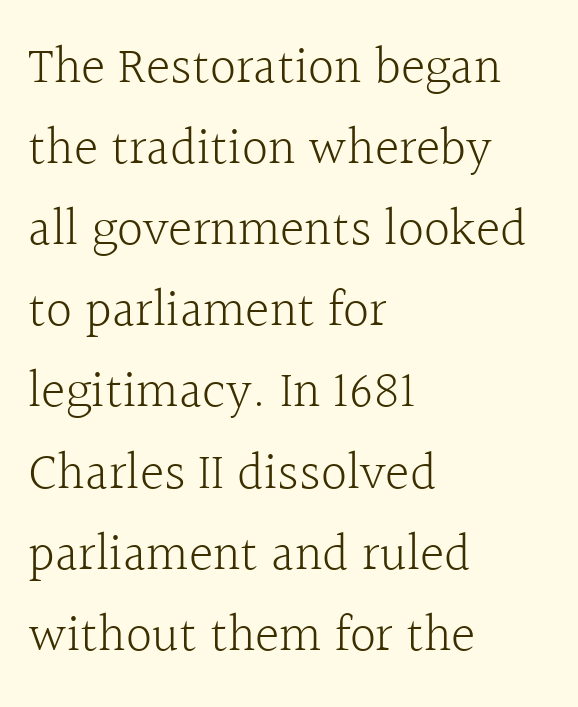
Descenders are the only things crossing below the line. The axis of the letterforms is exactly vertical. Are there feet on the stems? There are — it's a serif. Students, note that the glyphs here touch the page at normal intervals.
